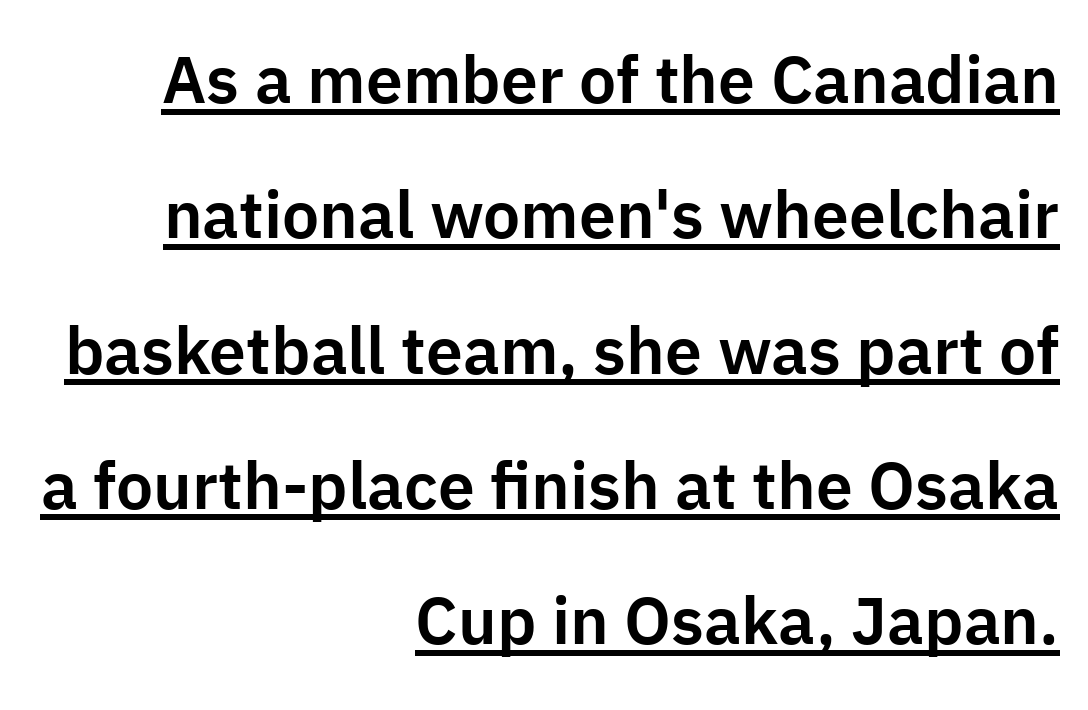
Q: Is the text italic (slanted)? A: No, it is upright.
Q: Is the typeface a serif or a sans-serif typeface? A: Sans-serif.
Q: Is the text underlined? A: Yes.
Q: How is the paragraph aligned? A: Right-aligned.
Q: Is the spacing between letters normal or unusually wide? A: Normal.
Q: Is the spacing between lines tight, normal or loose? A: Loose.
Q: Width (condensed, normal, or wide)? A: Normal.
Q: Stroke contrast? A: Low.
Q: x-height? A: Medium.
Q: Monospaced? A: No.
